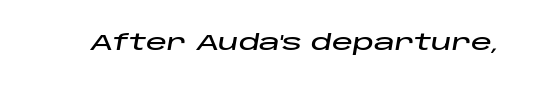
{"italic": "yes", "lean": "right", "slant_degrees": 10, "underline": "no", "letter_spacing": "normal", "letter_spacing_em": 0.0, "glyph_px": 21}
